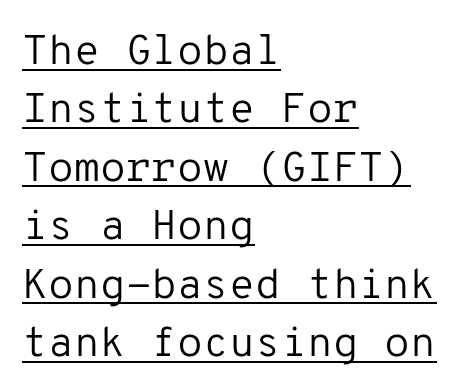
The weight would be labelled regular, book, light, or lighter still. A typesetter would call this monospace, since all characters share one set width. Look at the bottom of the vertical strokes: they stop flat, with no serifs. This sample is left-justified, so line endings fall wherever the words run out. The line-height multiplier appears to be the usual default.
